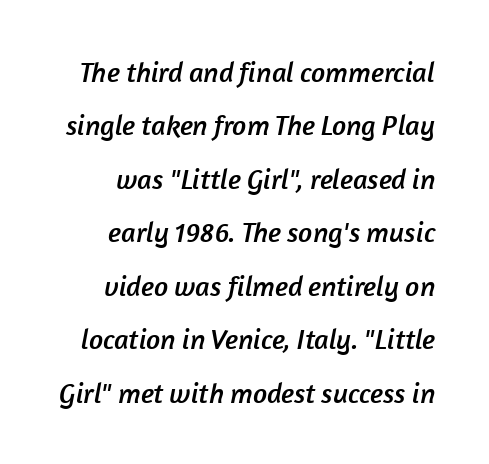
The passage shown is typeset with a sans-serif family. Letters rest on an invisible, unmarked baseline. Reading down the column, the eye jumps a long way to each next line. The horizontal fit of the characters is conventional and even. Think of a printed novel: that variable character pitch is what you see here.
